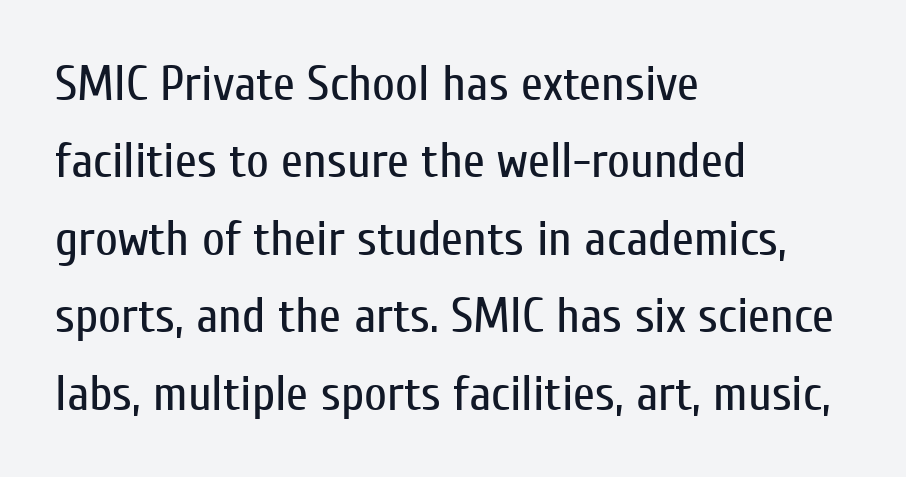
This sample uses a sans-serif face. These glyphs show unthickened strokes, regular width or finer. Leftover space on each line is placed entirely after the last word. A normal amount of white space separates one row of letters from the next. Observe the ordinary spacing: letters are neighbours, not strangers. Has an underline been added? It has not.
